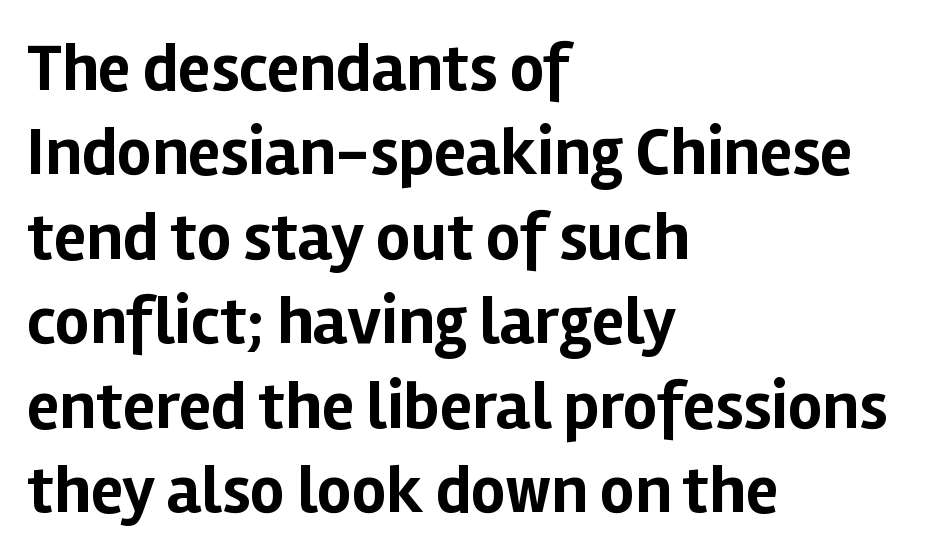
The image shows 67 px bold sans-serif type, upright; set left-aligned, normal line spacing (1.26x), normal letter spacing, not underlined; low stroke contrast and a medium x-height.
